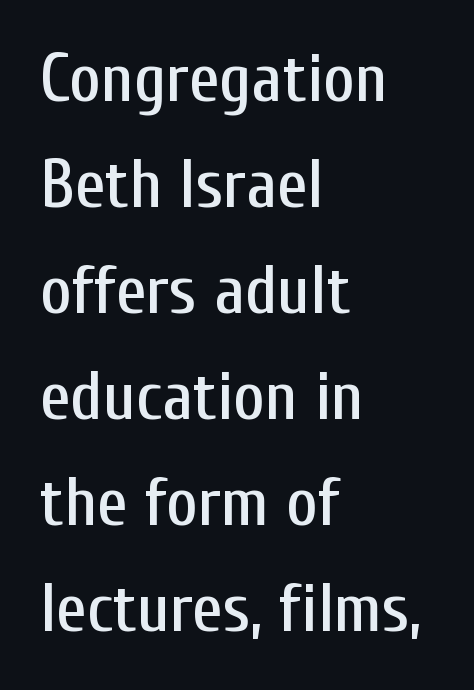
The image shows 68 px condensed sans-serif type, upright; set left-aligned, normal line spacing (1.56x), normal letter spacing, not underlined; low stroke contrast and a medium x-height.
